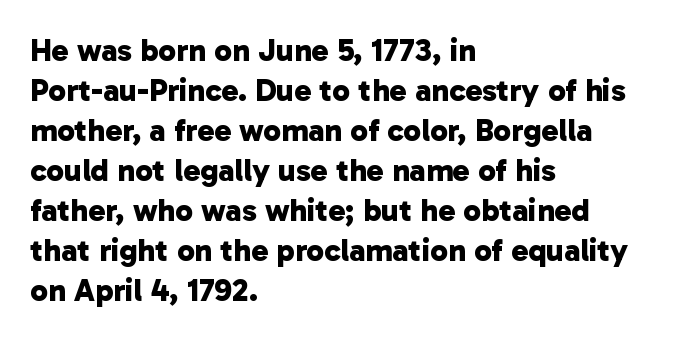
The image shows 32 px bold sans-serif type; set left-aligned, normal line spacing (1.25x), normal letter spacing, not underlined; low stroke contrast and a medium x-height.
